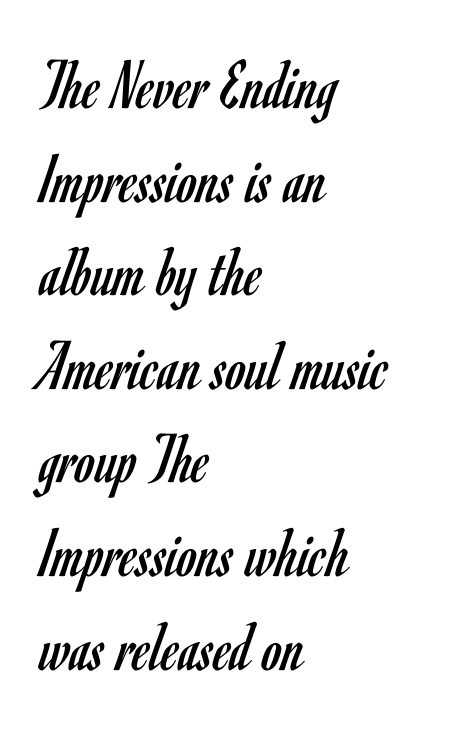
{"serif": "no", "bold": "no", "weight": "regular", "width": "condensed", "stroke_contrast": "low", "x_height": "small", "monospaced": "no", "underline": "no", "align": "left", "line_spacing": "normal", "line_spacing_ratio": 1.3, "letter_spacing": "normal", "letter_spacing_em": 0.0, "glyph_px": 72}
